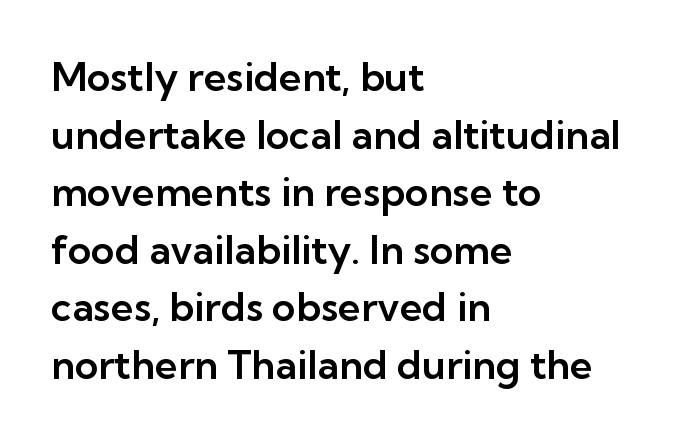
You can tell it's not italic because the verticals are truly vertical. The strip under each line holds only bare page. Layout note: lines flush left. Students, note that the glyphs here touch the page at normal intervals. Is this a fixed-width face? No — the glyphs have proportional, varying widths. Grotesque or geometric, the face here clearly has no serifs.
